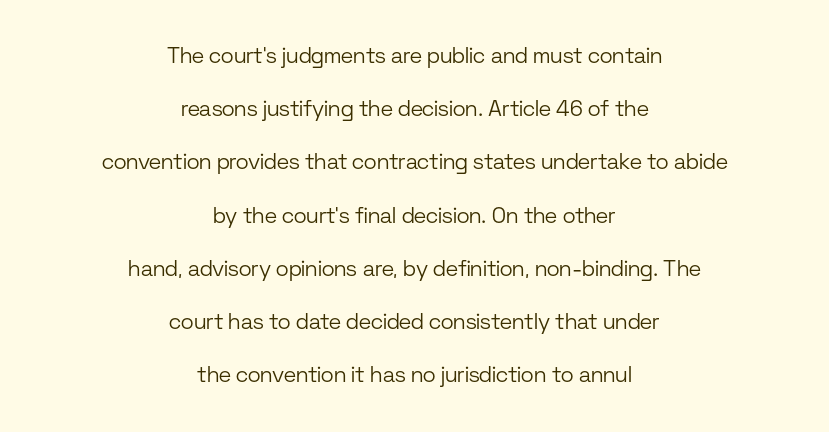
The letters stand straight up with perfectly vertical stems. Honestly, there is no underline to notice here at all. The passage shown has conventional tracking throughout. A light-to-regular cut is what we see here. The rag falls on both sides of this text block equally.
